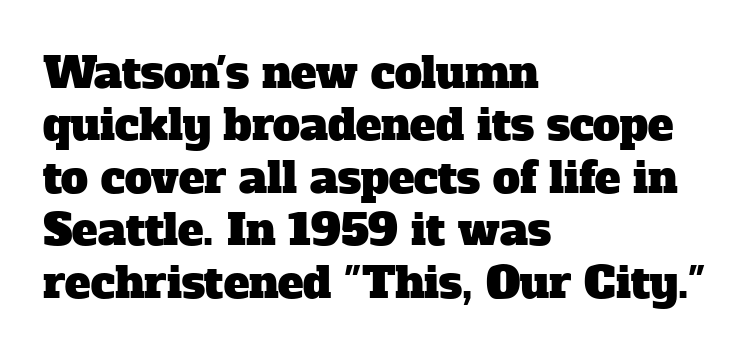
{"serif": "yes", "width": "normal", "stroke_contrast": "low", "x_height": "medium", "monospaced": "no", "underline": "no", "align": "left", "line_spacing_ratio": 1.22, "letter_spacing": "normal", "letter_spacing_em": 0.0, "glyph_px": 43}
